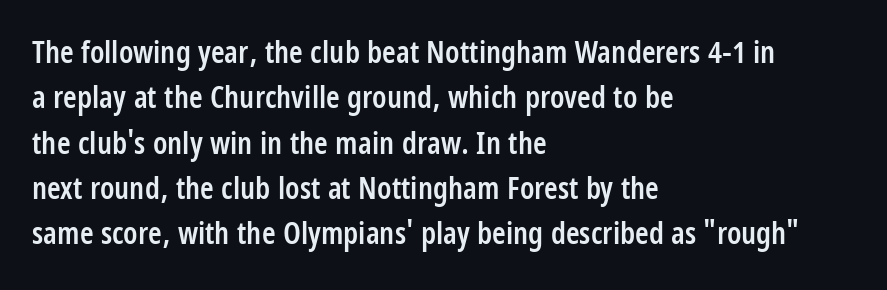
{"serif": "no", "italic": "no", "bold": "semi", "weight": "semibold", "width": "condensed", "stroke_contrast": "low", "x_height": "large", "monospaced": "no", "underline": "no", "align": "left", "line_spacing": "normal", "line_spacing_ratio": 1.46, "letter_spacing": "normal", "letter_spacing_em": 0.0, "glyph_px": 31}
